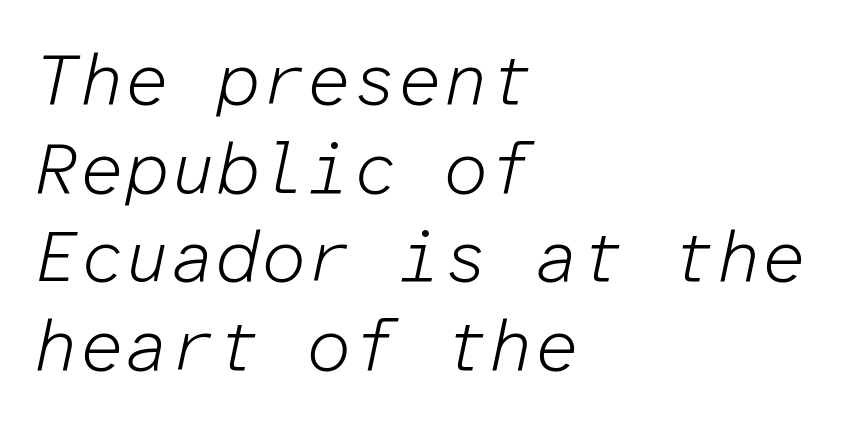
Q: Is the text bold? A: No.
Q: Is the text italic (slanted)? A: Yes, it leans right by about 12 degrees.
Q: Is the text underlined? A: No.
Q: How is the paragraph aligned? A: Left-aligned.
Q: Is the spacing between letters normal or unusually wide? A: Normal.
Q: Width (condensed, normal, or wide)? A: Normal.
Q: Stroke contrast? A: Low.
Q: x-height? A: Medium.
Q: Monospaced? A: Yes.
